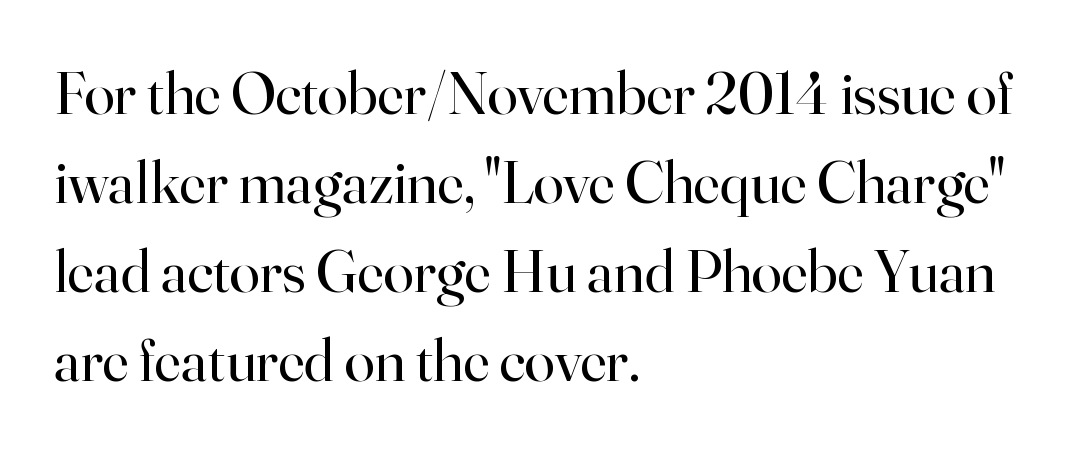
{"serif": "yes", "italic": "no", "bold": "no", "weight": "regular", "width": "normal", "stroke_contrast": "high", "x_height": "small", "monospaced": "no", "underline": "no", "align": "left", "line_spacing": "normal", "line_spacing_ratio": 1.46, "letter_spacing": "normal", "letter_spacing_em": 0.0, "glyph_px": 61}
